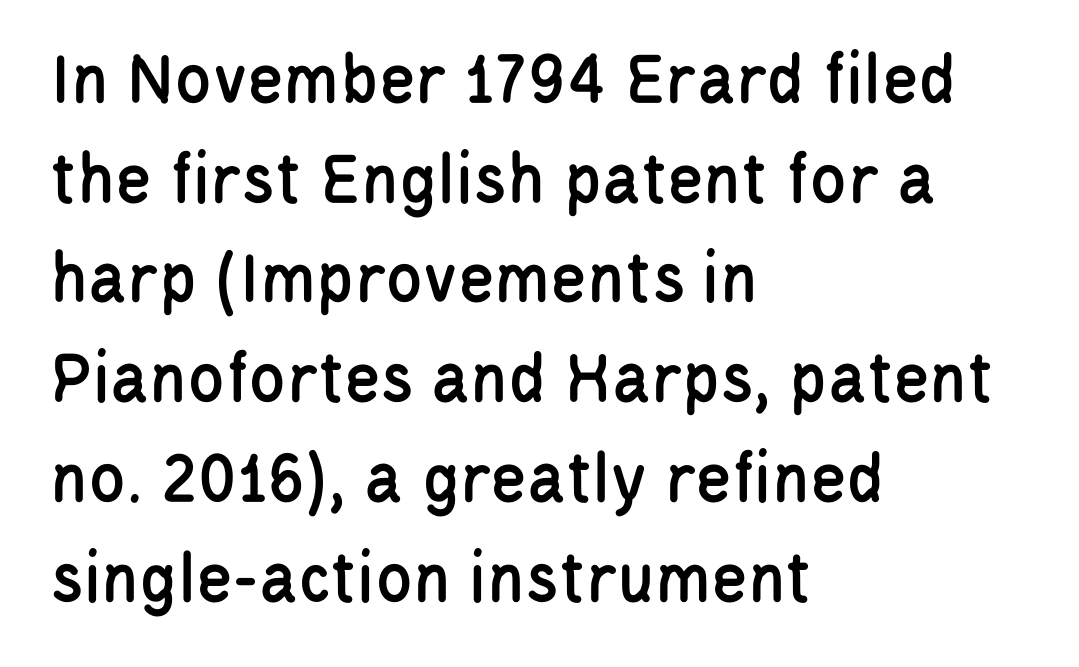
{"serif": "no", "italic": "no", "width": "condensed", "stroke_contrast": "low", "x_height": "large", "monospaced": "no", "underline": "no", "align": "left", "line_spacing": "normal", "line_spacing_ratio": 1.33, "letter_spacing": "normal", "letter_spacing_em": 0.0, "glyph_px": 75}
